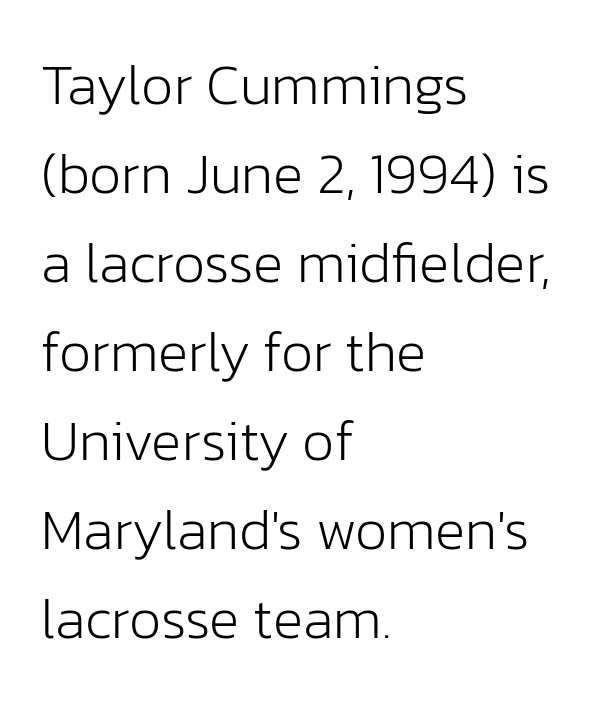
Q: Is the text bold? A: No.
Q: Is the text italic (slanted)? A: No, it is upright.
Q: Is the typeface a serif or a sans-serif typeface? A: Sans-serif.
Q: Is the text underlined? A: No.
Q: How is the paragraph aligned? A: Left-aligned.
Q: Is the spacing between letters normal or unusually wide? A: Normal.
Q: Is the spacing between lines tight, normal or loose? A: Normal.
Q: Width (condensed, normal, or wide)? A: Normal.
Q: Stroke contrast? A: Low.
Q: x-height? A: Medium.
Q: Monospaced? A: No.
